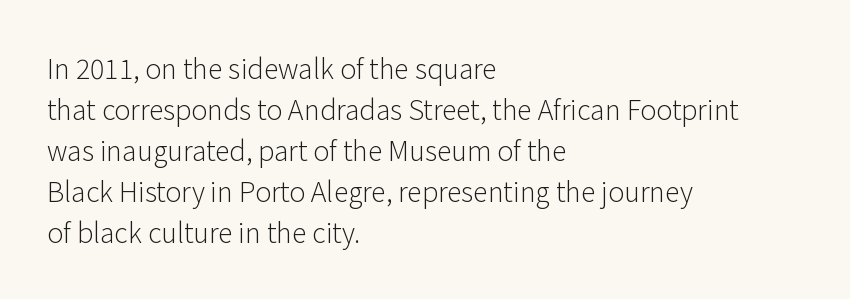
{"italic": "no", "bold": "no", "underline": "no", "align": "left", "line_spacing": "normal", "line_spacing_ratio": 1.52, "letter_spacing": "normal", "letter_spacing_em": 0.0, "glyph_px": 27}
